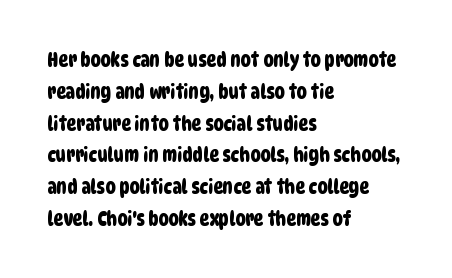
Q: Is the text underlined? A: No.
Q: How is the paragraph aligned? A: Left-aligned.
Q: Is the spacing between letters normal or unusually wide? A: Normal.
Q: Is the spacing between lines tight, normal or loose? A: Normal.
